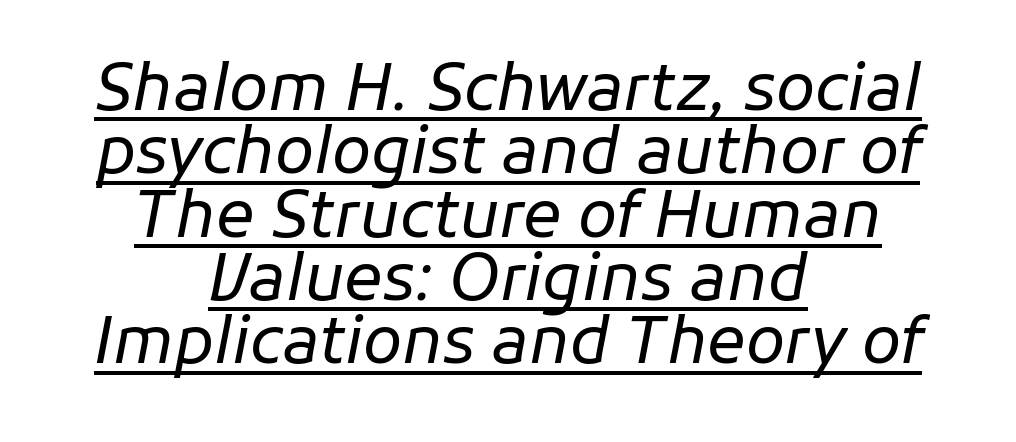
{"italic": "yes", "lean": "right", "slant_degrees": 11, "bold": "no", "weight": "regular", "width": "normal", "stroke_contrast": "low", "x_height": "medium", "monospaced": "no", "underline": "yes", "align": "center", "line_spacing": "tight", "line_spacing_ratio": 0.99, "letter_spacing": "normal", "letter_spacing_em": 0.0, "glyph_px": 64}
